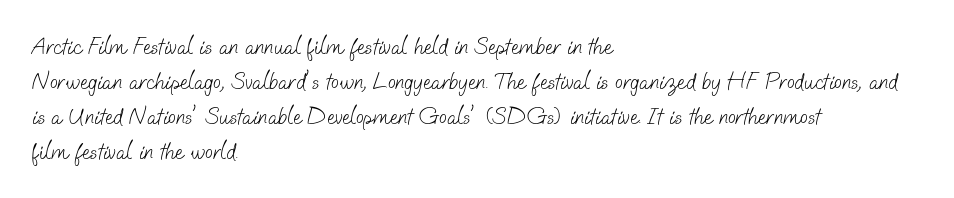
Summary of weight: not heavy and not bold. Leading: standard. The passage shown is not underscored anywhere. Each word holds together tightly as a unit, with standard inter-letter gaps. The lines are quadded left.
